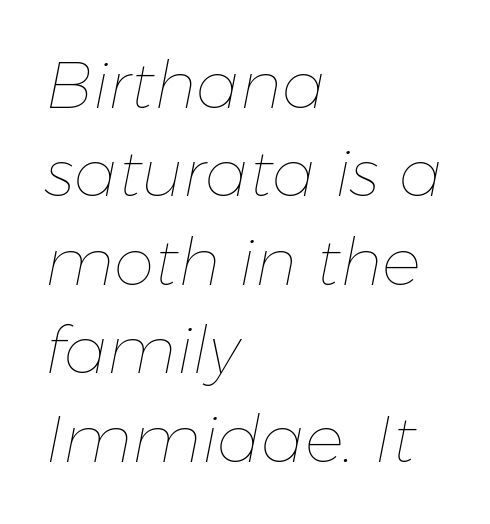
The image shows 65 px thin type, italic (leaning right); set left-aligned, normal line spacing (1.36x), normal letter spacing, not underlined; low stroke contrast and a medium x-height.
